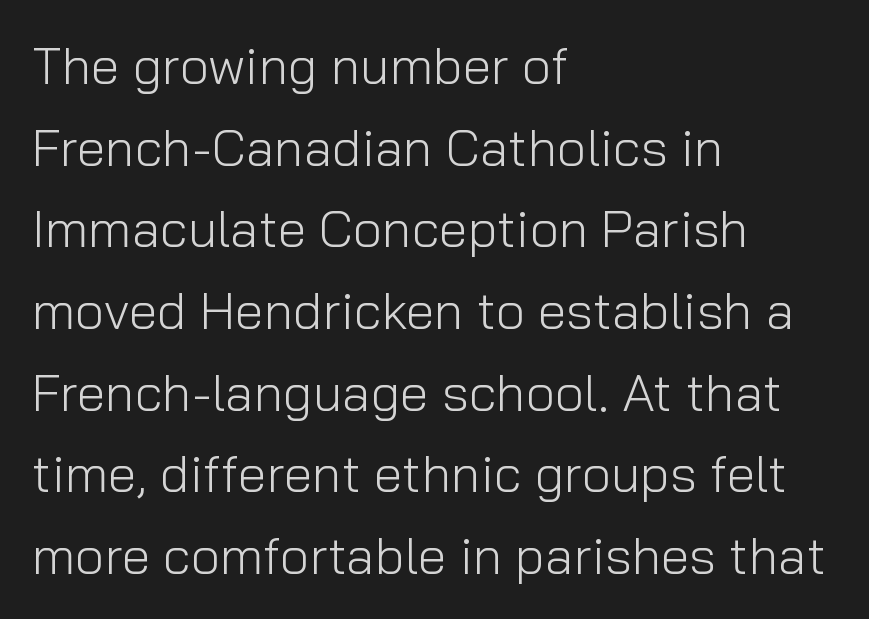
Q: Is the text bold? A: No.
Q: Is the text italic (slanted)? A: No, it is upright.
Q: Is the typeface a serif or a sans-serif typeface? A: Sans-serif.
Q: Is the text underlined? A: No.
Q: How is the paragraph aligned? A: Left-aligned.
Q: Is the spacing between letters normal or unusually wide? A: Normal.
Q: Is the spacing between lines tight, normal or loose? A: Normal.
Q: Width (condensed, normal, or wide)? A: Normal.
Q: Stroke contrast? A: Low.
Q: x-height? A: Medium.
Q: Monospaced? A: No.
